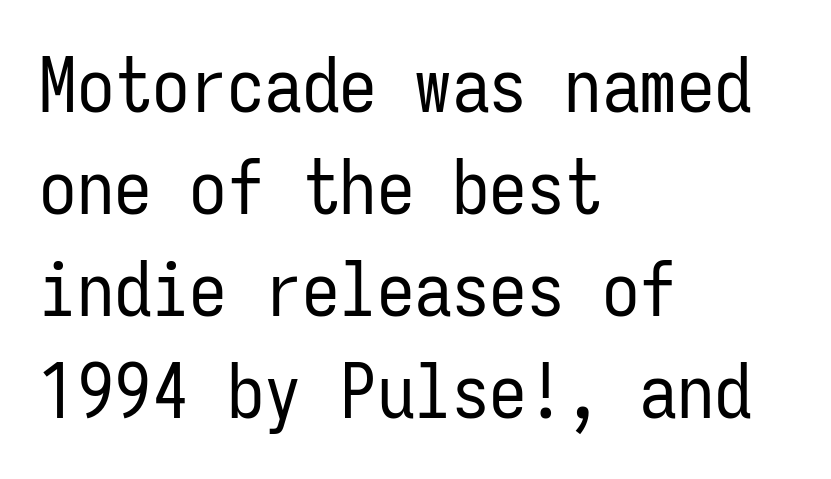
{"serif": "no", "italic": "no", "bold": "no", "weight": "regular", "width": "condensed", "stroke_contrast": "low", "x_height": "medium", "monospaced": "yes", "underline": "no", "align": "left", "line_spacing": "normal", "line_spacing_ratio": 1.36, "letter_spacing": "normal", "letter_spacing_em": 0.0, "glyph_px": 75}
